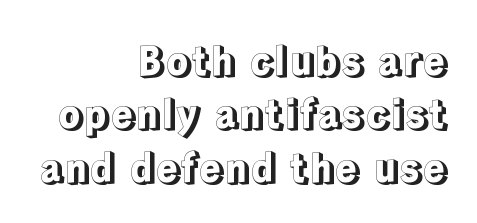
{"italic": "no", "width": "normal", "x_height": "medium", "monospaced": "no", "underline": "no", "align": "right", "line_spacing": "normal", "line_spacing_ratio": 1.3, "letter_spacing": "normal", "letter_spacing_em": 0.0, "glyph_px": 41}
